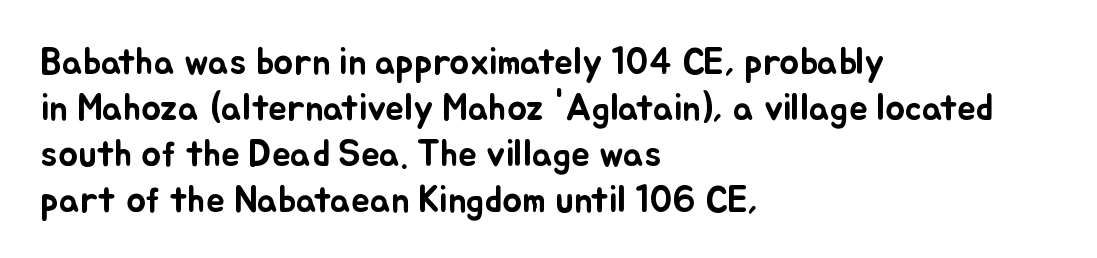
Q: Is the text italic (slanted)? A: No, it is upright.
Q: Is the text underlined? A: No.
Q: How is the paragraph aligned? A: Left-aligned.
Q: Is the spacing between letters normal or unusually wide? A: Normal.
Q: Width (condensed, normal, or wide)? A: Normal.
Q: Stroke contrast? A: Low.
Q: x-height? A: Small.
Q: Monospaced? A: No.
